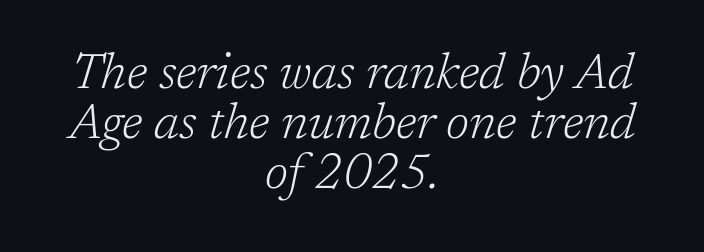
Q: Is the text bold? A: No.
Q: Is the text italic (slanted)? A: Yes, it leans right by about 17 degrees.
Q: Is the typeface a serif or a sans-serif typeface? A: Serif.
Q: Is the text underlined? A: No.
Q: How is the paragraph aligned? A: Centered.
Q: Is the spacing between letters normal or unusually wide? A: Normal.
Q: Is the spacing between lines tight, normal or loose? A: Tight.
Q: Width (condensed, normal, or wide)? A: Normal.
Q: Stroke contrast? A: Low.
Q: x-height? A: Medium.
Q: Monospaced? A: No.
